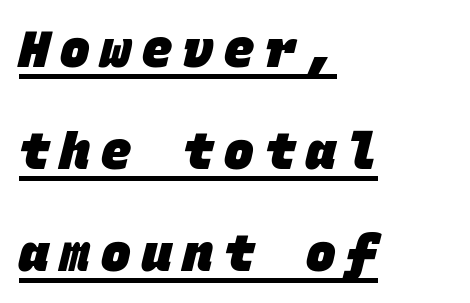
Q: Is the text bold? A: Yes.
Q: Is the typeface a serif or a sans-serif typeface? A: Sans-serif.
Q: Is the text underlined? A: Yes.
Q: How is the paragraph aligned? A: Left-aligned.
Q: Is the spacing between letters normal or unusually wide? A: Unusually wide.
Q: Is the spacing between lines tight, normal or loose? A: Loose.
Q: Width (condensed, normal, or wide)? A: Normal.
Q: Stroke contrast? A: Low.
Q: x-height? A: Large.
Q: Monospaced? A: Yes.
